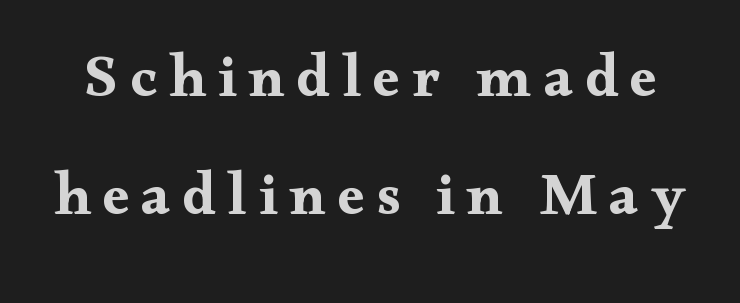
{"serif": "yes", "italic": "no", "bold": "yes", "weight": "bold", "width": "wide", "stroke_contrast": "medium", "x_height": "small", "monospaced": "no", "underline": "no", "line_spacing": "loose", "line_spacing_ratio": 1.97, "letter_spacing": "wide", "letter_spacing_em": 0.2, "glyph_px": 60}
